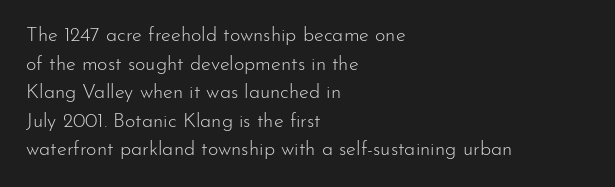
Honestly, the letter spacing is just normal — you wouldn't notice it. Every row of glyphs begins at an identical x-position on the left. The lettering holds an erect, upright posture throughout. A typesetter would call this leading conventional body-copy spacing.
